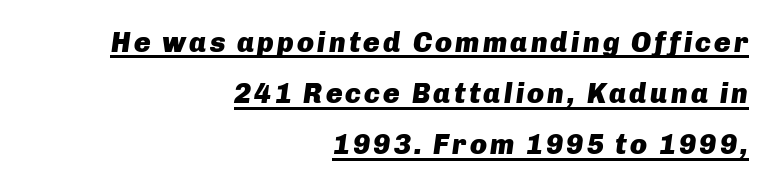
{"italic": "yes", "lean": "right", "slant_degrees": 8, "bold": "yes", "weight": "heavy", "width": "normal", "stroke_contrast": "low", "x_height": "medium", "monospaced": "no", "underline": "yes", "align": "right", "line_spacing_ratio": 1.83, "glyph_px": 28}
